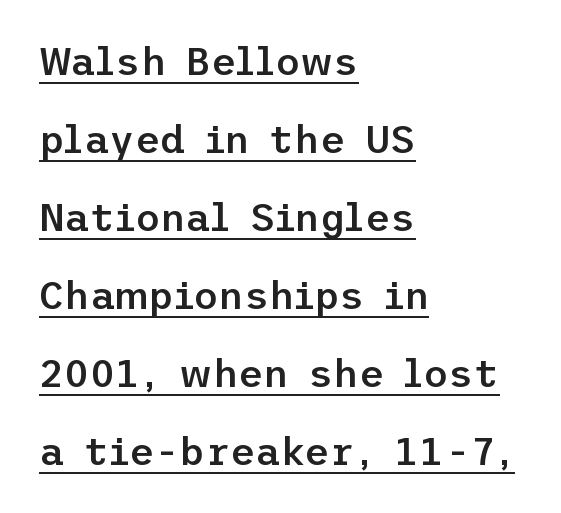
The image shows 39 px semibold sans-serif type, upright; set left-aligned, loose line spacing (2.0x), normal letter spacing, underlined; low stroke contrast and a medium x-height.
